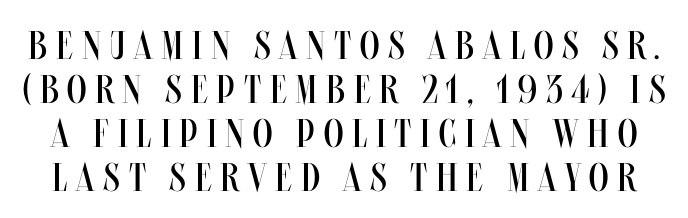
Q: Is the text bold? A: No.
Q: Is the text italic (slanted)? A: No, it is upright.
Q: Is the text underlined? A: No.
Q: Is the spacing between letters normal or unusually wide? A: Unusually wide.
Q: Is the spacing between lines tight, normal or loose? A: Tight.
Q: Width (condensed, normal, or wide)? A: Condensed.
Q: Stroke contrast? A: Medium.
Q: x-height? A: Large.
Q: Monospaced? A: No.
